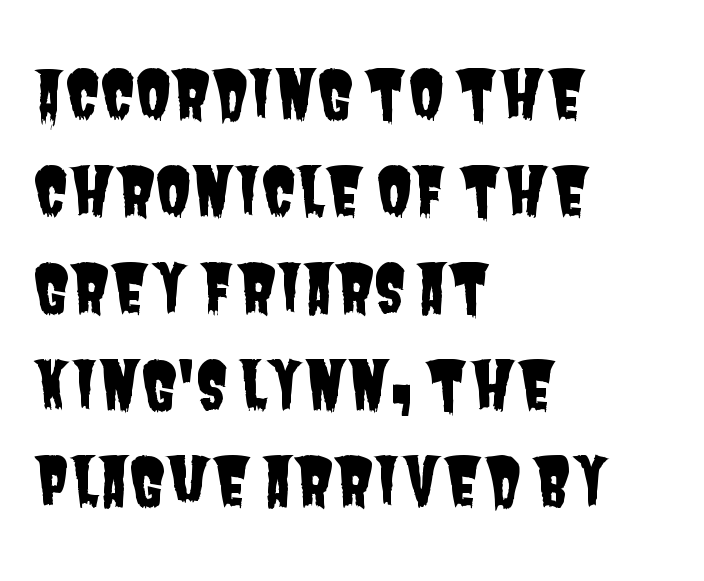
{"serif": "no", "width": "condensed", "stroke_contrast": "low", "x_height": "large", "monospaced": "no", "underline": "no", "align": "left", "line_spacing": "normal", "line_spacing_ratio": 1.49, "letter_spacing": "normal", "letter_spacing_em": 0.0, "glyph_px": 65}
